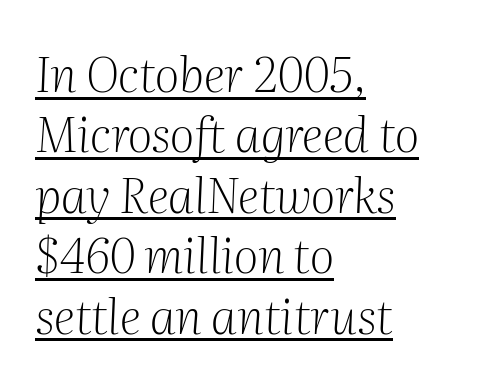
The image shows 48 px light serif type, italic (leaning right); set left-aligned, normal line spacing (1.26x), normal letter spacing, underlined; medium stroke contrast and a medium x-height.
